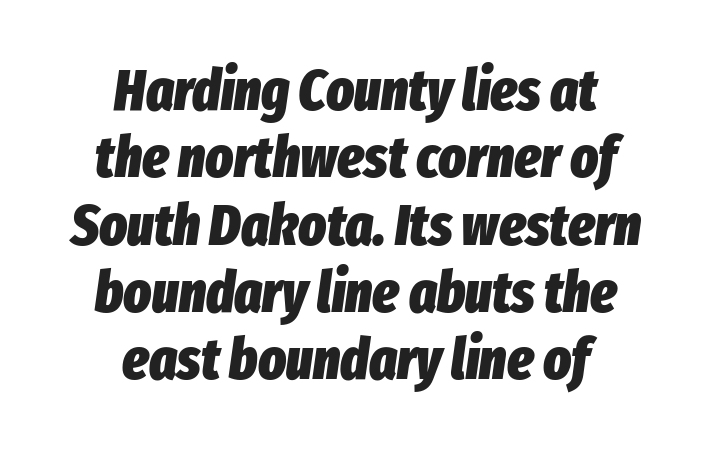
Q: Is the text bold? A: Yes.
Q: Is the text italic (slanted)? A: Yes, it leans right by about 8 degrees.
Q: Is the text underlined? A: No.
Q: How is the paragraph aligned? A: Centered.
Q: Is the spacing between letters normal or unusually wide? A: Normal.
Q: Width (condensed, normal, or wide)? A: Condensed.
Q: Stroke contrast? A: Low.
Q: x-height? A: Medium.
Q: Monospaced? A: No.
